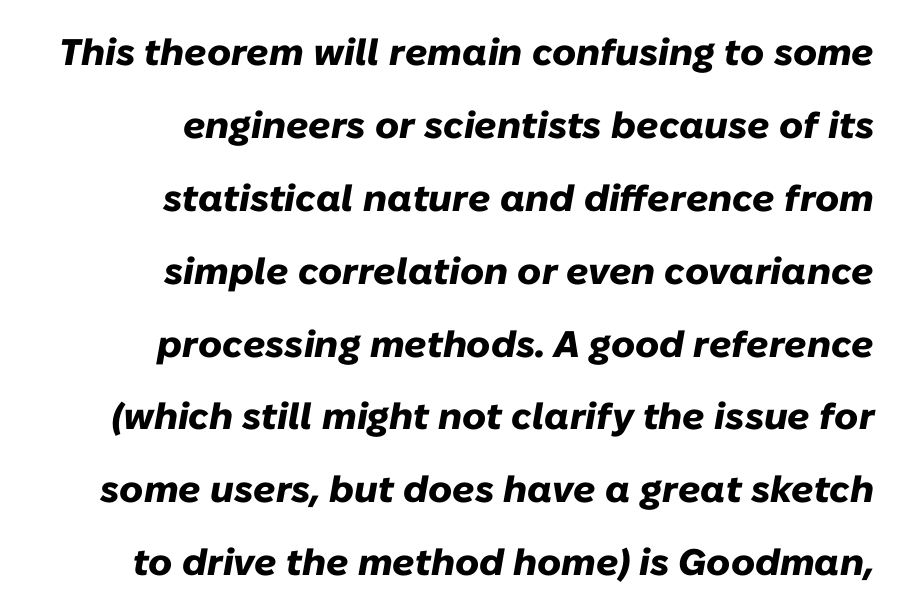
{"italic": "yes", "lean": "right", "slant_degrees": 10, "bold": "yes", "weight": "heavy", "width": "normal", "stroke_contrast": "low", "x_height": "medium", "monospaced": "no", "underline": "no", "align": "right", "line_spacing": "loose", "line_spacing_ratio": 1.97, "letter_spacing": "normal", "letter_spacing_em": 0.0, "glyph_px": 37}
